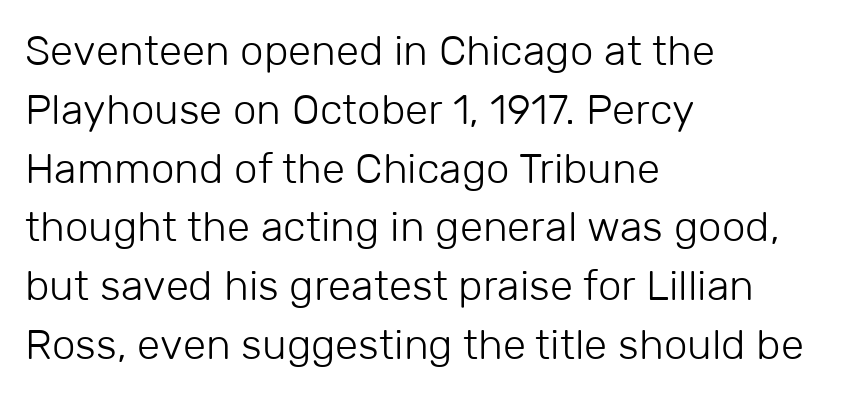
Q: Is the text bold? A: No.
Q: Is the text italic (slanted)? A: No, it is upright.
Q: Is the typeface a serif or a sans-serif typeface? A: Sans-serif.
Q: Is the text underlined? A: No.
Q: How is the paragraph aligned? A: Left-aligned.
Q: Is the spacing between letters normal or unusually wide? A: Normal.
Q: Is the spacing between lines tight, normal or loose? A: Normal.
Q: Width (condensed, normal, or wide)? A: Normal.
Q: Stroke contrast? A: Low.
Q: x-height? A: Medium.
Q: Monospaced? A: No.
